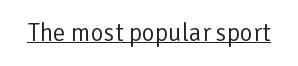
The letterforms sit at book weight or below. Posture: upright roman. Here the glyphs are tracked normally, forming tight word shapes. The words here are underlined.
